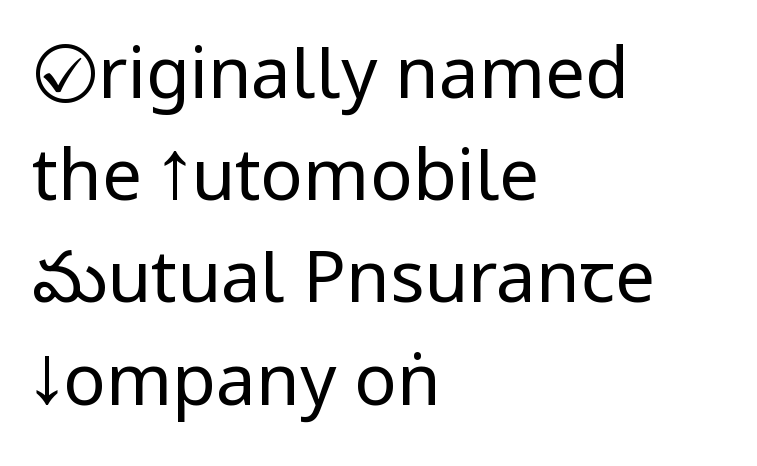
No extra tracking has been applied to these lines. This sample keeps an unexceptional amount of space between lines. A typesetter would call this proportional, since set widths differ per character. Bare-footed words on every line. A quiet, ordinary-to-light weight characterises the typeface.
